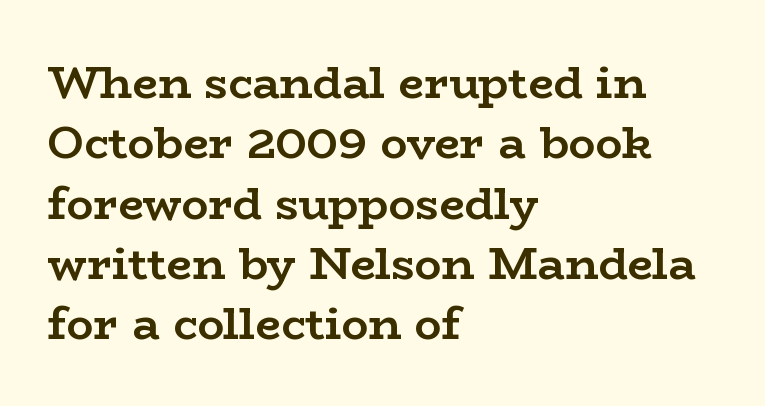
{"serif": "yes", "italic": "no", "bold": "yes", "weight": "semibold", "width": "wide", "stroke_contrast": "low", "x_height": "medium", "monospaced": "no", "underline": "no", "align": "left", "line_spacing": "normal", "line_spacing_ratio": 1.34, "letter_spacing": "normal", "letter_spacing_em": 0.0, "glyph_px": 45}
